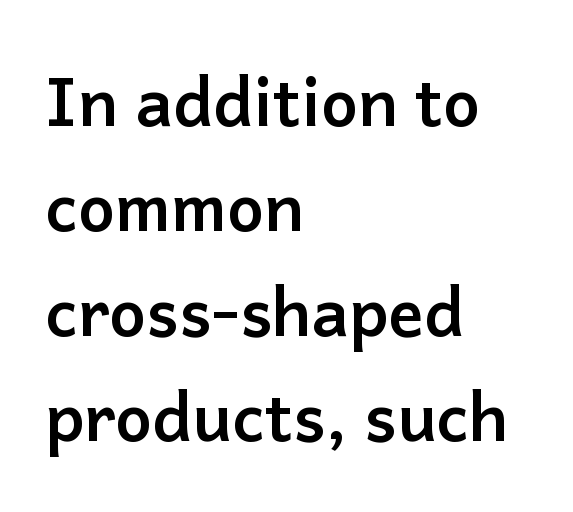
{"serif": "no", "italic": "no", "bold": "yes", "weight": "semibold", "width": "normal", "stroke_contrast": "low", "x_height": "medium", "monospaced": "no", "underline": "no", "align": "left", "line_spacing": "normal", "line_spacing_ratio": 1.59, "letter_spacing": "normal", "letter_spacing_em": 0.0, "glyph_px": 66}
